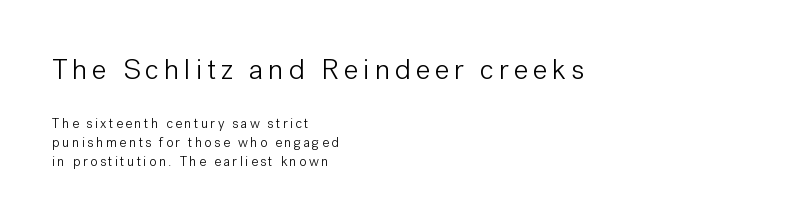
The image shows 29 px light sans-serif type, upright; set left-aligned, normal line spacing (1.36x), not underlined; the first (top) block is 2.07x larger; low stroke contrast and a medium x-height.
